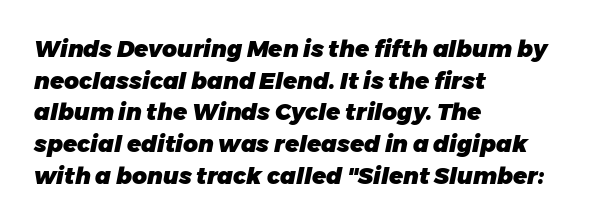
Q: Is the text bold? A: Yes.
Q: Is the text italic (slanted)? A: Yes, it leans right by about 11 degrees.
Q: Is the text underlined? A: No.
Q: How is the paragraph aligned? A: Left-aligned.
Q: Is the spacing between letters normal or unusually wide? A: Normal.
Q: Is the spacing between lines tight, normal or loose? A: Normal.
